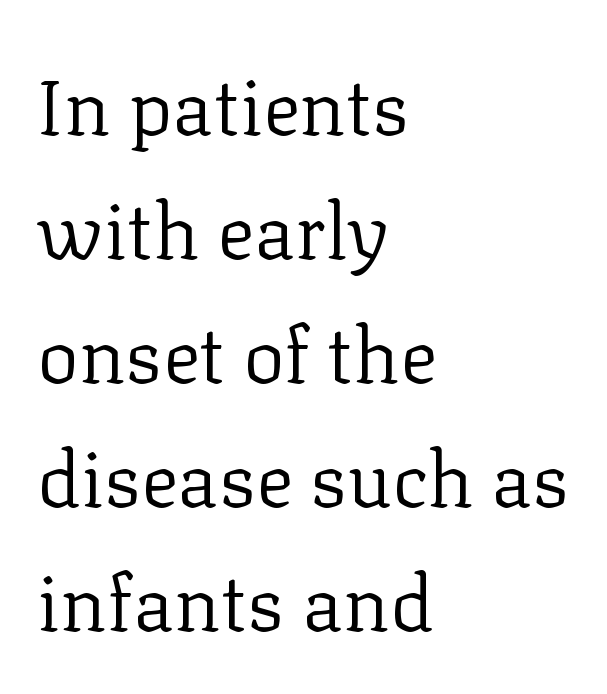
Q: Is the text bold? A: No.
Q: Is the text italic (slanted)? A: No, it is upright.
Q: Is the typeface a serif or a sans-serif typeface? A: Serif.
Q: Is the text underlined? A: No.
Q: How is the paragraph aligned? A: Left-aligned.
Q: Is the spacing between letters normal or unusually wide? A: Normal.
Q: Is the spacing between lines tight, normal or loose? A: Normal.
Q: Width (condensed, normal, or wide)? A: Normal.
Q: Stroke contrast? A: Low.
Q: x-height? A: Medium.
Q: Monospaced? A: No.
